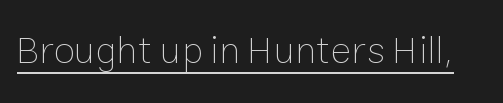
{"italic": "no", "bold": "no", "weight": "thin", "width": "normal", "stroke_contrast": "low", "x_height": "medium", "monospaced": "no", "underline": "yes", "letter_spacing": "normal", "letter_spacing_em": 0.0, "glyph_px": 39}
